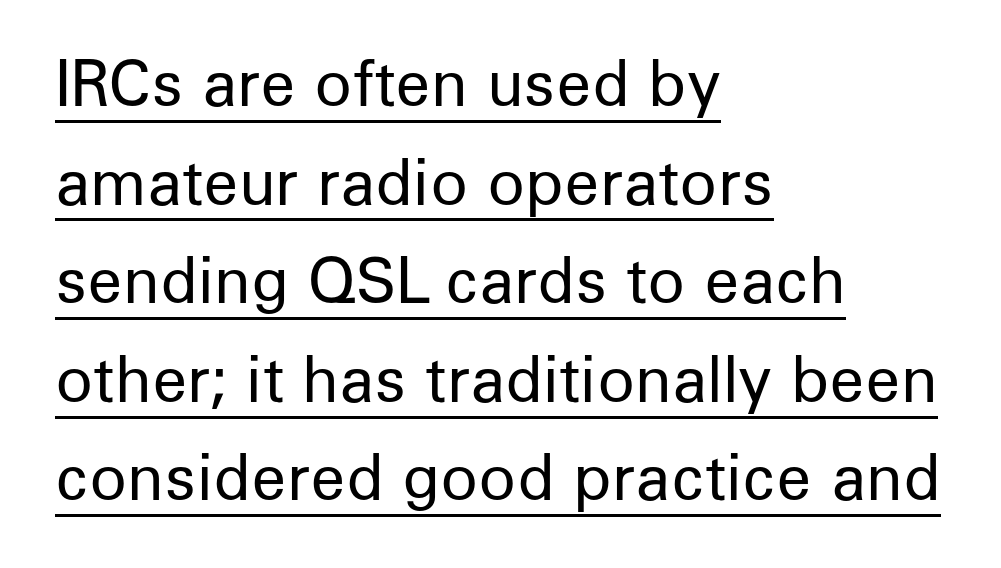
Reading down the column, the eye jumps a familiar distance to each next line. Caption: standard tracking, unaltered. Underlined type. Character widths vary here, with narrow letters taking less room than wide ones. Nothing sits at the stroke ends, so this counts as sans-serif.
